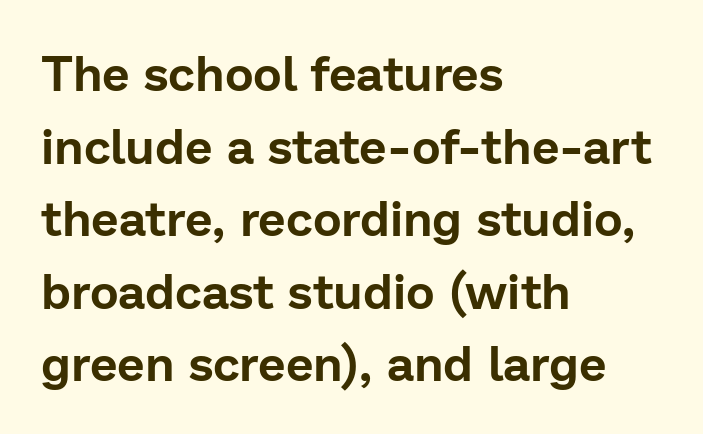
The type sits square on the baseline with zero lean. This rendering features lettering with no underline. The type is set solid horizontally, with unmodified tracking. Each letter keeps its own natural width here, so spacing adapts to shape.
